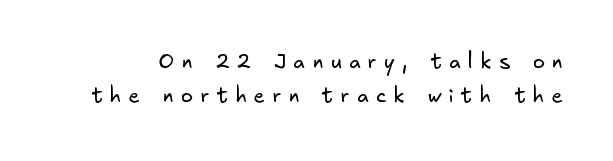
{"bold": "no", "underline": "no", "line_spacing_ratio": 1.72, "letter_spacing": "wide", "letter_spacing_em": 0.38, "glyph_px": 20}
